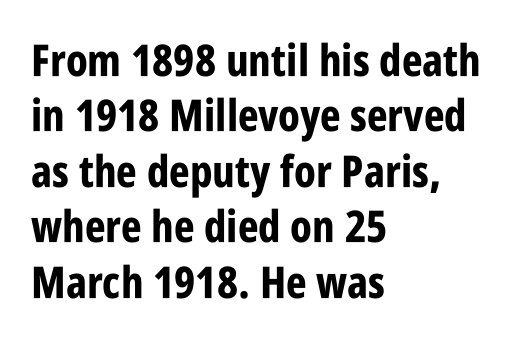
The image shows 44 px bold, condensed sans-serif type, upright; set left-aligned, normal line spacing (1.26x), normal letter spacing, not underlined; low stroke contrast and a large x-height.
